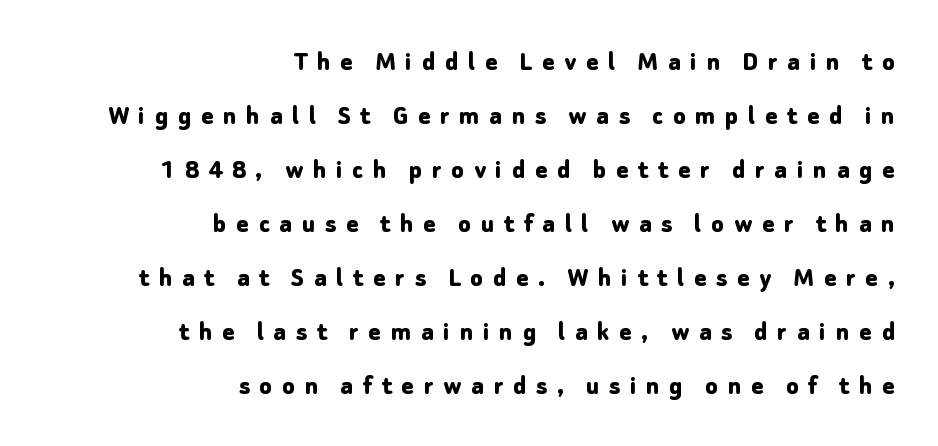
{"serif": "no", "italic": "no", "bold": "yes", "weight": "bold", "width": "normal", "stroke_contrast": "low", "x_height": "medium", "monospaced": "no", "underline": "no", "align": "right", "line_spacing_ratio": 1.86, "letter_spacing": "wide", "letter_spacing_em": 0.33, "glyph_px": 29}
